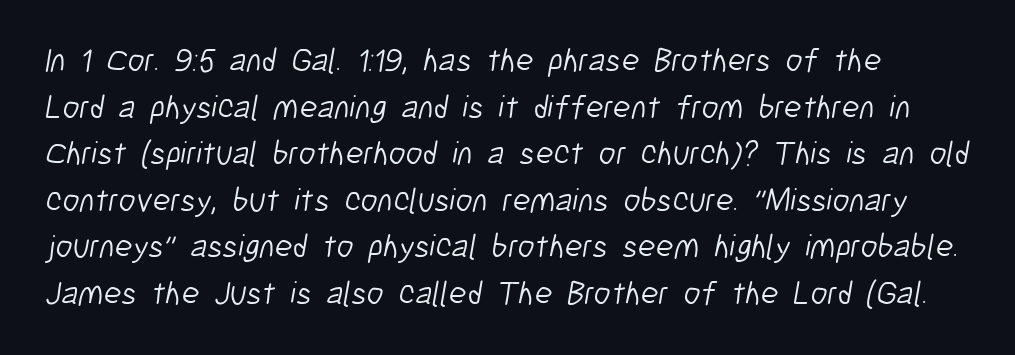
The image shows 33 px light, condensed sans-serif type; set normal line spacing (1.41x), normal letter spacing, not underlined; low stroke contrast and a medium x-height.
